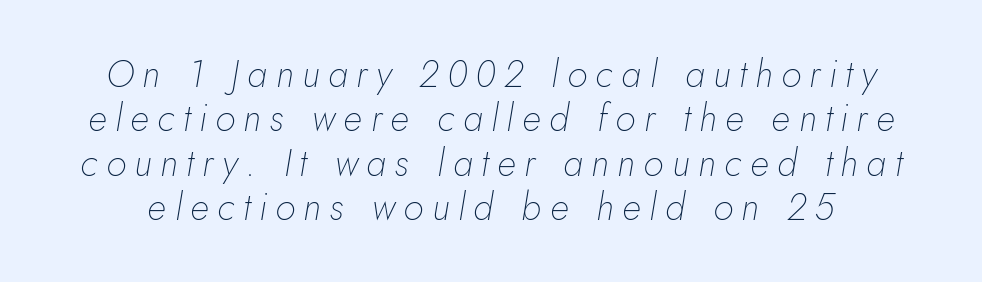
The image shows 37 px thin type, italic (leaning right); set line spacing 1.2x, unusually wide letter spacing (+0.23 em), not underlined; low stroke contrast and a small x-height.
